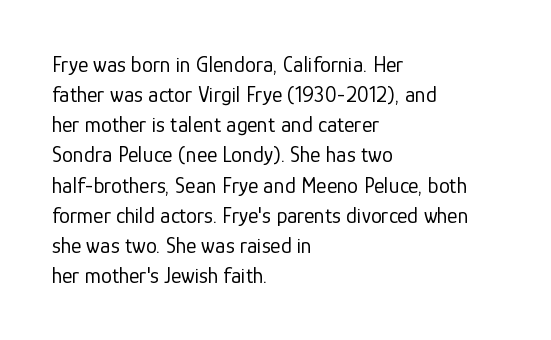
The letterforms sit shoulder to shoulder at normal distance. The space directly below the letters is spotless. Counters stay open thanks to moderate or lighter strokes. The vertical gap from one line to the next is medium. Ascenders rise straight up at ninety degrees. The ragged edge is on the right, which tells us the setting is flush left.
